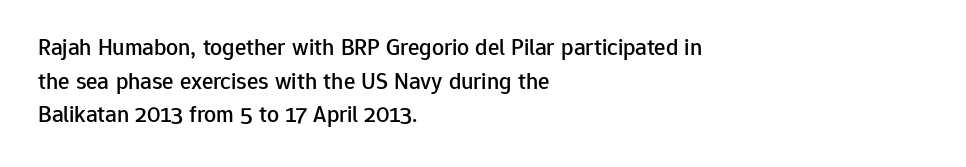
Leading matches the norm, producing a regular column. Every stem runs plumb, perpendicular to the baseline. Underline: absent. In CSS terms this would be text-align: left. Here the glyphs are tracked normally, forming tight word shapes.
